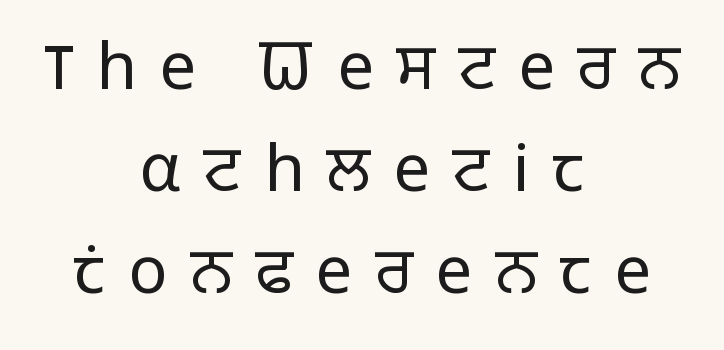
The image shows 65 px light sans-serif type, upright; set centered, normal line spacing (1.57x), unusually wide letter spacing (+0.35 em), not underlined; low stroke contrast and a medium x-height.
